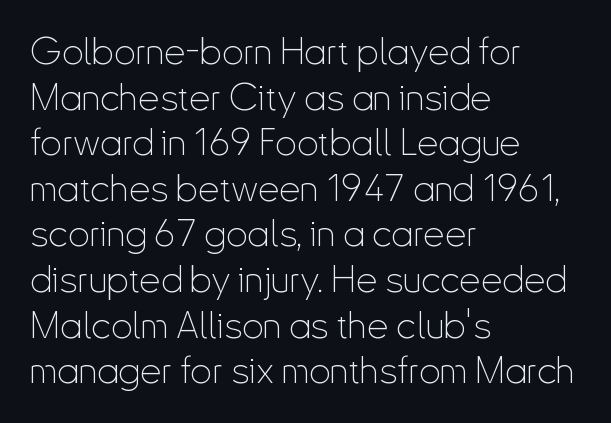
{"serif": "no", "italic": "no", "bold": "no", "weight": "thin", "width": "condensed", "stroke_contrast": "low", "x_height": "small", "monospaced": "no", "underline": "no", "align": "left", "line_spacing_ratio": 1.2, "letter_spacing": "normal", "letter_spacing_em": 0.0, "glyph_px": 38}
